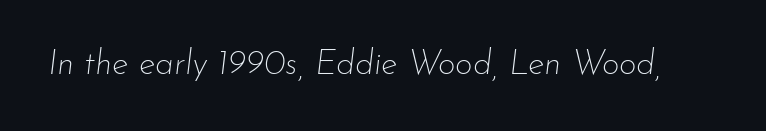
{"italic": "yes", "lean": "right", "slant_degrees": 7, "bold": "no", "weight": "thin", "width": "normal", "stroke_contrast": "low", "x_height": "small", "monospaced": "no", "underline": "no", "letter_spacing": "normal", "letter_spacing_em": 0.0, "glyph_px": 34}
